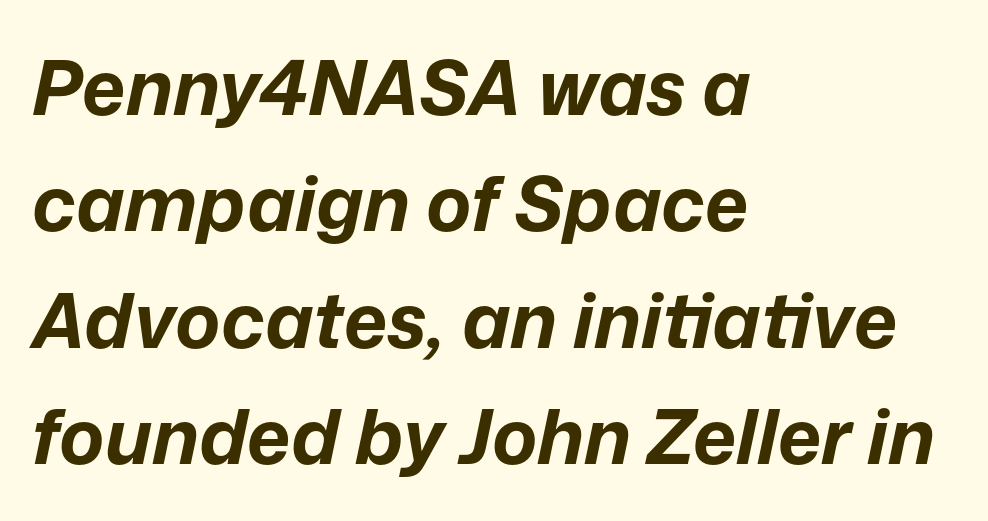
{"italic": "yes", "lean": "right", "slant_degrees": 12, "bold": "yes", "weight": "bold", "width": "normal", "stroke_contrast": "low", "x_height": "medium", "monospaced": "no", "underline": "no", "align": "left", "line_spacing": "normal", "line_spacing_ratio": 1.53, "letter_spacing": "normal", "letter_spacing_em": 0.0, "glyph_px": 76}
